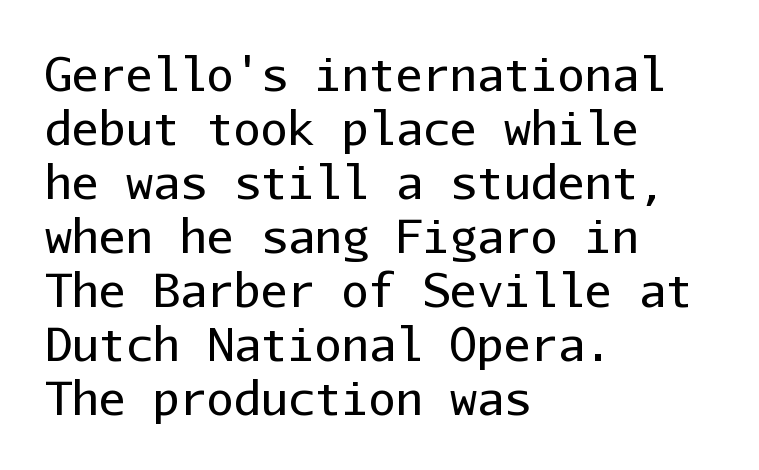
{"serif": "no", "italic": "no", "bold": "no", "weight": "regular", "width": "normal", "stroke_contrast": "low", "x_height": "medium", "monospaced": "yes", "underline": "no", "align": "left", "line_spacing_ratio": 1.2, "letter_spacing": "normal", "letter_spacing_em": 0.0, "glyph_px": 45}
